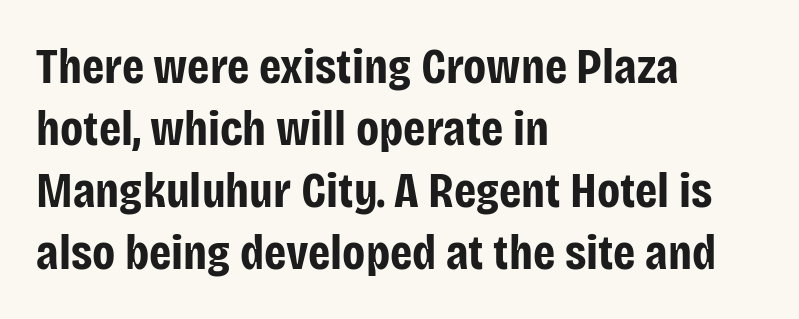
The image shows 50 px bold, condensed sans-serif type, upright; set left-aligned, line spacing 1.24x, normal letter spacing, not underlined; low stroke contrast and a large x-height.
